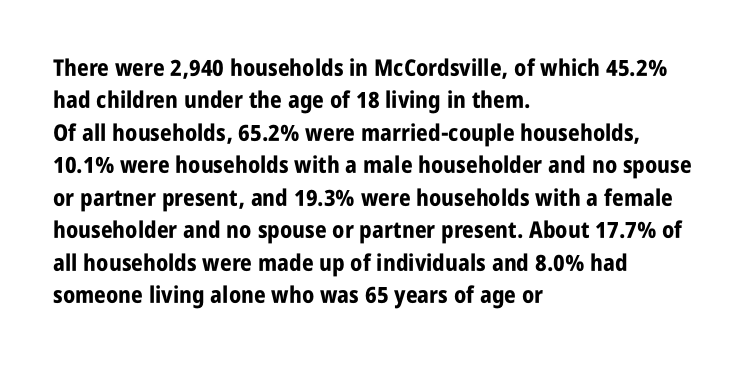
The space directly below the letters is spotless. A dark, heavy texture on the line: the type is bold. Every row of glyphs begins at an identical x-position on the left. Posture: vertical.
